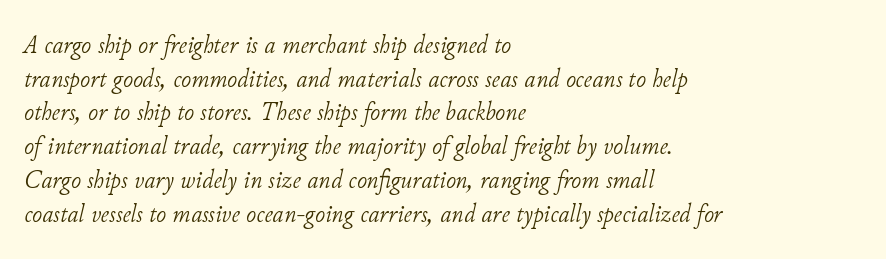
Nobody touched the tracking dial on this one. Weight: in the light-to-regular range. Every character sits at an angle, as italics do. Quick note: underline off.
